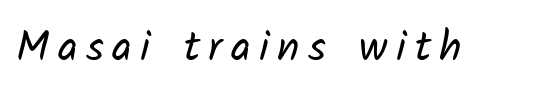
The image shows 42 px regular-weight sans-serif type; set unusually wide letter spacing (+0.2 em), not underlined; low stroke contrast and a medium x-height.
